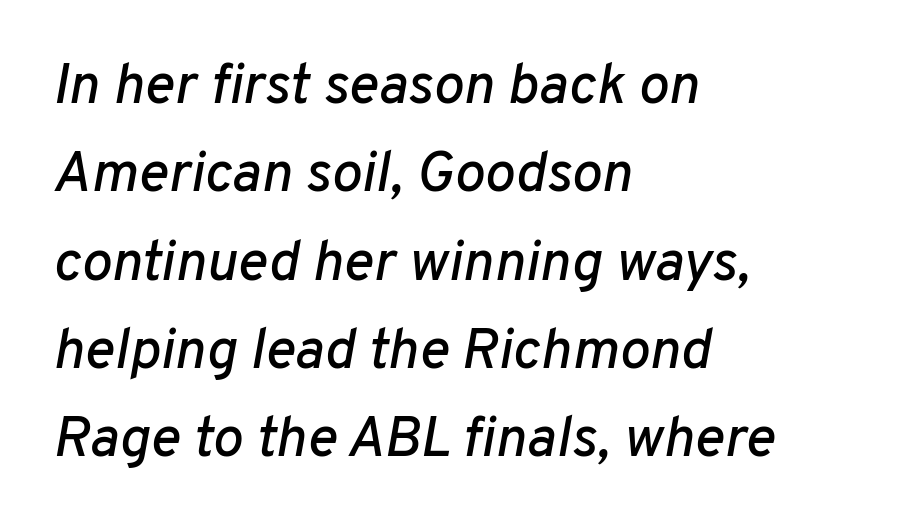
Q: Is the text italic (slanted)? A: Yes, it leans right by about 10 degrees.
Q: Is the text underlined? A: No.
Q: How is the paragraph aligned? A: Left-aligned.
Q: Is the spacing between letters normal or unusually wide? A: Normal.
Q: Is the spacing between lines tight, normal or loose? A: Normal.
Q: Width (condensed, normal, or wide)? A: Normal.
Q: Stroke contrast? A: Low.
Q: x-height? A: Medium.
Q: Monospaced? A: No.
